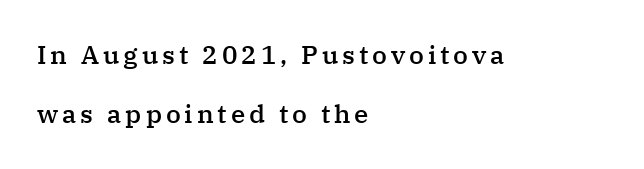
If you drew a ruler down the left edge, every line would touch it. The letters stand straight up with perfectly vertical stems. Airy leading. Glance below the letters and you will spot only blank space. A fair bit of extra ink — the face is semibold, not bold.
